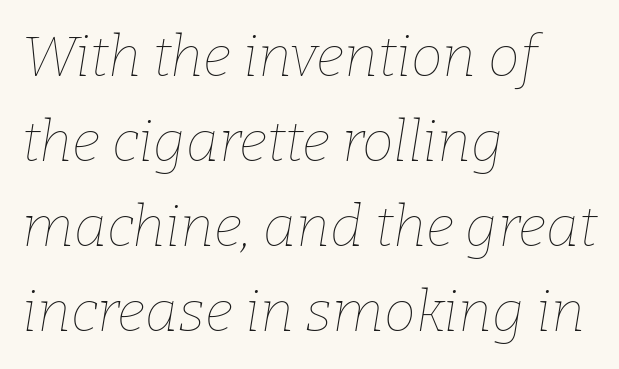
{"italic": "yes", "lean": "right", "slant_degrees": 9, "bold": "no", "weight": "thin", "width": "normal", "stroke_contrast": "low", "x_height": "medium", "monospaced": "no", "underline": "no", "align": "left", "line_spacing": "normal", "line_spacing_ratio": 1.49, "letter_spacing": "normal", "letter_spacing_em": 0.0, "glyph_px": 57}
